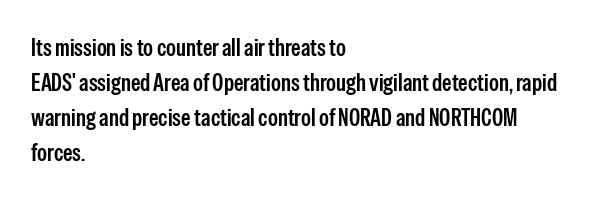
The image shows 24 px text type, upright; set left-aligned, normal line spacing (1.46x), normal letter spacing, not underlined.
